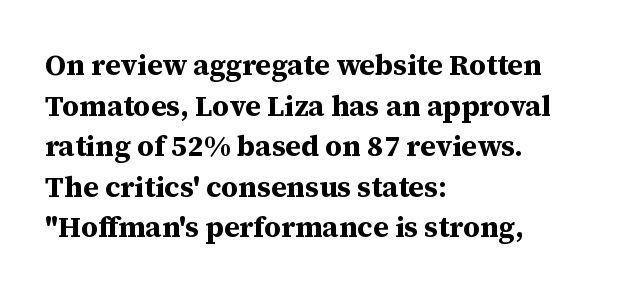
Q: Is the text bold? A: Yes.
Q: Is the text italic (slanted)? A: No, it is upright.
Q: Is the typeface a serif or a sans-serif typeface? A: Serif.
Q: Is the text underlined? A: No.
Q: How is the paragraph aligned? A: Left-aligned.
Q: Is the spacing between letters normal or unusually wide? A: Normal.
Q: Is the spacing between lines tight, normal or loose? A: Normal.
Q: Width (condensed, normal, or wide)? A: Normal.
Q: Stroke contrast? A: Medium.
Q: x-height? A: Medium.
Q: Monospaced? A: No.
